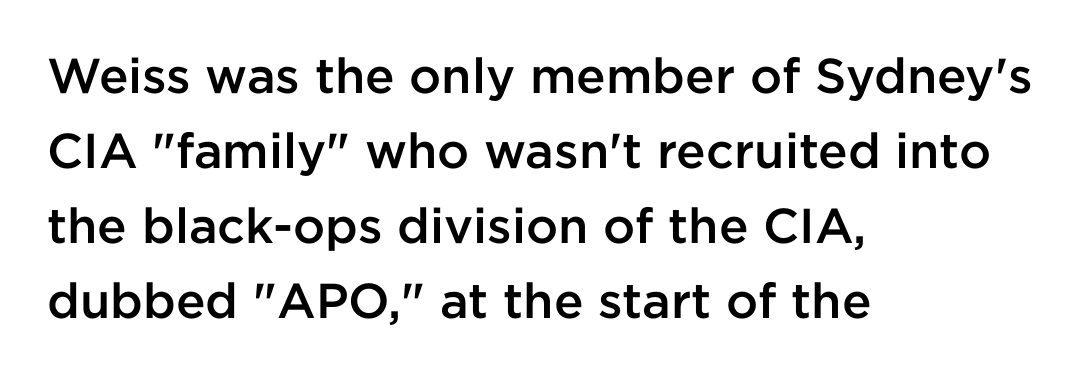
{"serif": "no", "italic": "no", "bold": "semi", "weight": "semibold", "width": "normal", "stroke_contrast": "low", "x_height": "medium", "monospaced": "no", "underline": "no", "align": "left", "line_spacing": "normal", "line_spacing_ratio": 1.53, "letter_spacing": "normal", "letter_spacing_em": 0.0, "glyph_px": 49}
